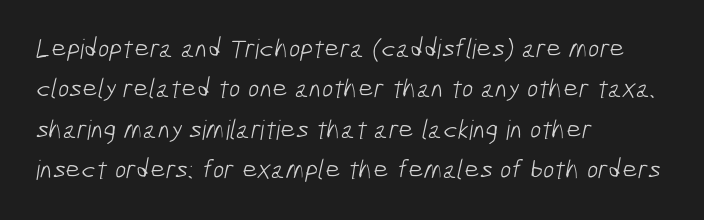
The image shows 27 px text type; set left-aligned, normal line spacing (1.5x), normal letter spacing, not underlined.
